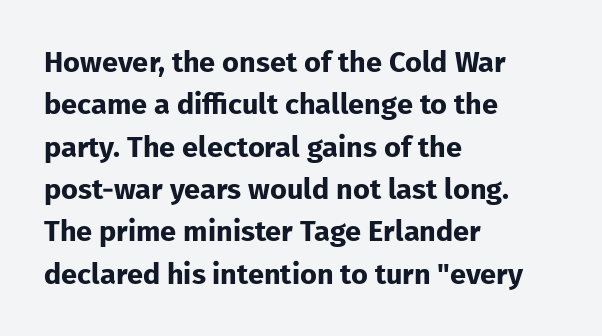
Q: Is the text bold? A: Yes.
Q: Is the text italic (slanted)? A: No, it is upright.
Q: Is the typeface a serif or a sans-serif typeface? A: Sans-serif.
Q: Is the text underlined? A: No.
Q: How is the paragraph aligned? A: Left-aligned.
Q: Is the spacing between letters normal or unusually wide? A: Normal.
Q: Is the spacing between lines tight, normal or loose? A: Normal.
Q: Width (condensed, normal, or wide)? A: Normal.
Q: Stroke contrast? A: Low.
Q: x-height? A: Medium.
Q: Monospaced? A: No.
